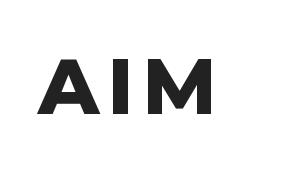
Quick note: underline off. Posture: upright roman. These lines are rendered in a variable-pitch font. Stroke terminals: plain, sans-serif. Typesetter's note: full bold, strokes at maximum text heaviness.
